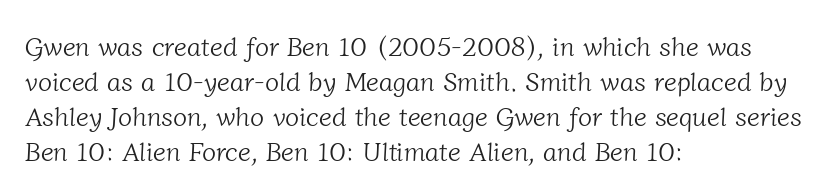
The gap between lines stays unmarked. Words appear dense and cohesive because spacing is normal. Is there much room between lines? A standard amount, neither cramped nor airy. The rag falls on the right side of this text block. Vertical stems look standard width or narrower in stroke.
